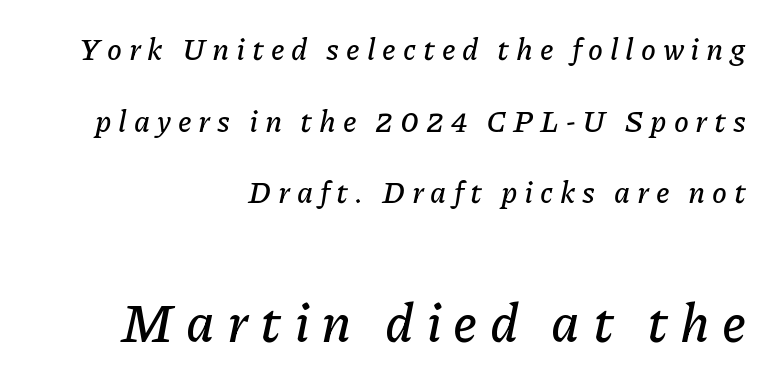
Q: Is the text italic (slanted)? A: Yes, it leans right by about 11 degrees.
Q: Is the text underlined? A: No.
Q: How is the paragraph aligned? A: Right-aligned.
Q: Is the spacing between letters normal or unusually wide? A: Unusually wide.
Q: Is the spacing between lines tight, normal or loose? A: Loose.
Q: Which block of text is set in a larger size, the first (top) or the second (bottom)? A: The second (bottom) one.
Q: Width (condensed, normal, or wide)? A: Normal.
Q: Stroke contrast? A: Low.
Q: x-height? A: Medium.
Q: Monospaced? A: No.
